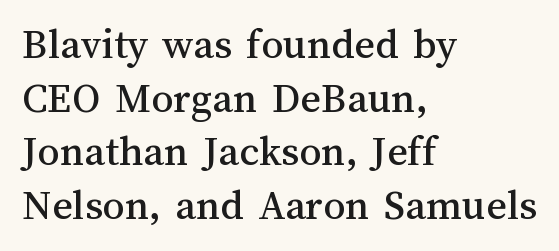
Unmarked baselines from the first word to the last. Style check: upright. If you drew a ruler down the left edge, every line would touch it. Characters follow at the spacing the type designer built in. Do the characters align in a grid? No, the font is proportional.
